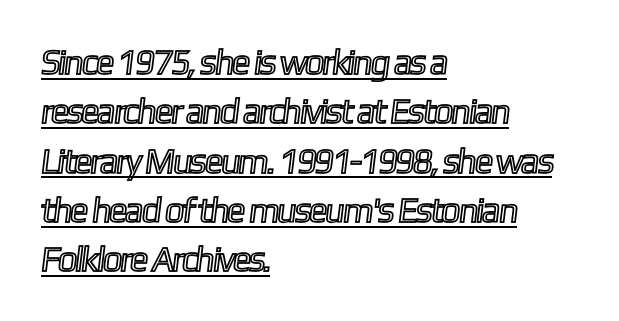
Q: Is the text underlined? A: Yes.
Q: How is the paragraph aligned? A: Left-aligned.
Q: Is the spacing between letters normal or unusually wide? A: Normal.
Q: Is the spacing between lines tight, normal or loose? A: Normal.
Q: Width (condensed, normal, or wide)? A: Condensed.
Q: x-height? A: Medium.
Q: Monospaced? A: No.
